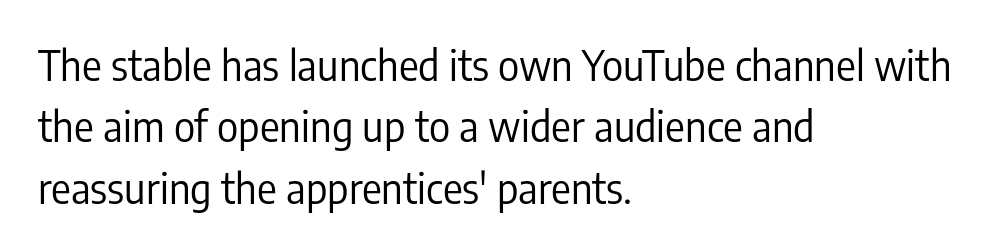
Q: Is the text bold? A: No.
Q: Is the text italic (slanted)? A: No, it is upright.
Q: Is the typeface a serif or a sans-serif typeface? A: Sans-serif.
Q: Is the text underlined? A: No.
Q: How is the paragraph aligned? A: Left-aligned.
Q: Is the spacing between letters normal or unusually wide? A: Normal.
Q: Is the spacing between lines tight, normal or loose? A: Normal.
Q: Width (condensed, normal, or wide)? A: Condensed.
Q: Stroke contrast? A: Low.
Q: x-height? A: Medium.
Q: Monospaced? A: No.
